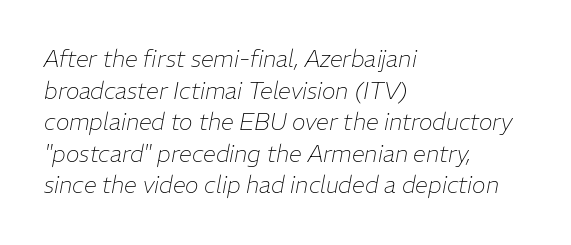
Q: Is the text bold? A: No.
Q: Is the text italic (slanted)? A: Yes, it leans right by about 11 degrees.
Q: Is the text underlined? A: No.
Q: How is the paragraph aligned? A: Left-aligned.
Q: Is the spacing between letters normal or unusually wide? A: Normal.
Q: Is the spacing between lines tight, normal or loose? A: Normal.
